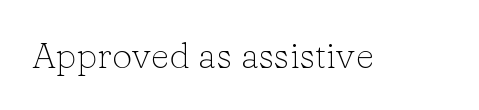
You could not count columns in this text — the font is proportionally spaced. A light-to-regular cut is what we see here. A typesetter would mark this as roman, not italic. Here the glyphs are tracked normally, forming tight word shapes. Letterform terminals end in serifs throughout the passage.
